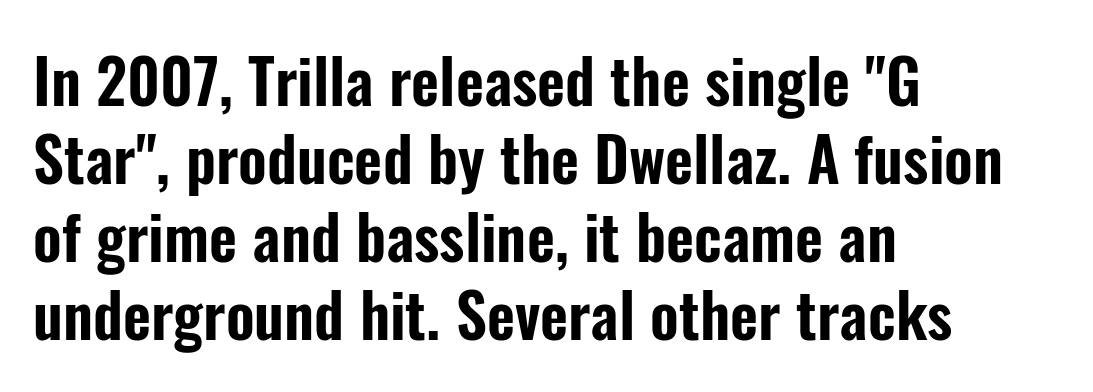
The image shows 61 px condensed sans-serif type, upright; set left-aligned, normal line spacing (1.28x), normal letter spacing, not underlined; low stroke contrast and a medium x-height.
